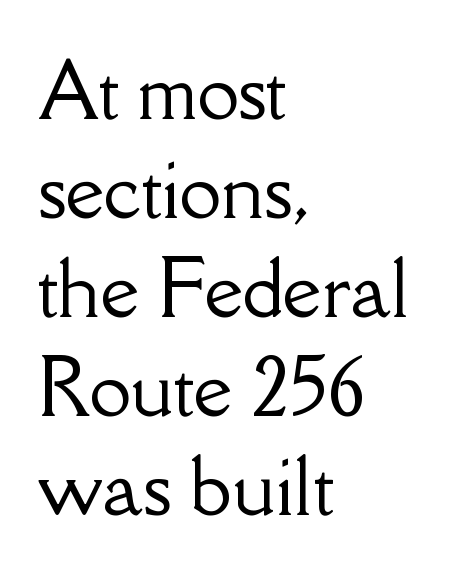
The image shows 75 px serif type, upright; set left-aligned, normal line spacing (1.32x), normal letter spacing, not underlined; low stroke contrast and a small x-height.
